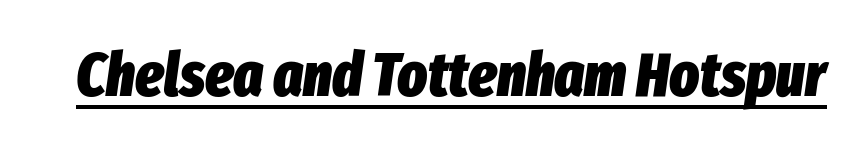
Would a proofreader flag this as italicized? Yes. Default kerning and tracking; the words read as compact shapes. Character widths vary here, with narrow letters taking less room than wide ones. The font is running at its bold setting. The string is rendered with underlining switched on.
